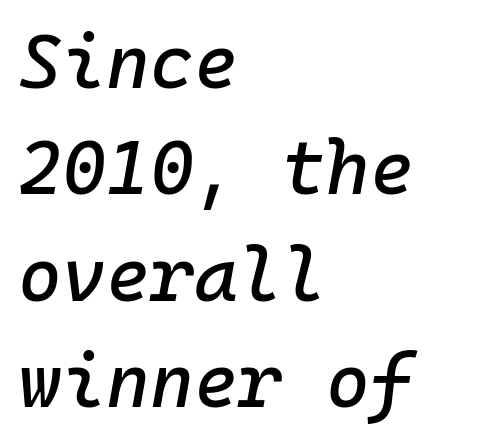
The image shows 75 px text type, italic (leaning right), monospaced; set left-aligned, normal line spacing (1.42x), normal letter spacing, not underlined; low stroke contrast and a medium x-height.
